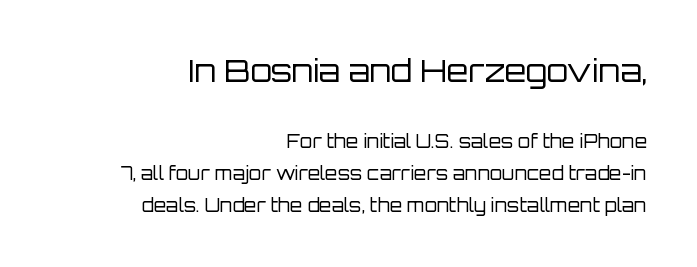
{"serif": "no", "italic": "no", "bold": "no", "weight": "regular", "width": "normal", "stroke_contrast": "low", "x_height": "large", "monospaced": "no", "underline": "no", "align": "right", "line_spacing_ratio": 1.76, "letter_spacing": "normal", "letter_spacing_em": 0.0, "larger_block": "first", "size_ratio": 1.72, "glyph_px": 31}
